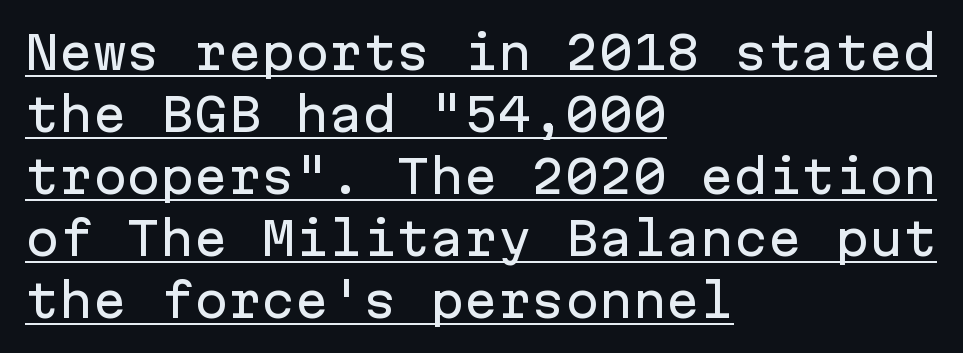
{"serif": "no", "italic": "no", "width": "normal", "stroke_contrast": "low", "x_height": "medium", "monospaced": "yes", "underline": "yes", "align": "left", "line_spacing": "normal", "line_spacing_ratio": 1.38, "letter_spacing": "normal", "letter_spacing_em": 0.0, "glyph_px": 45}
